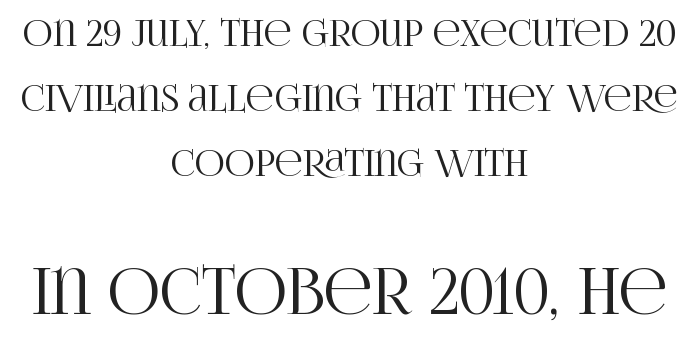
The image shows 64 px condensed serif type, upright; set centered, line spacing 1.76x, normal letter spacing, not underlined; the second (bottom) block is 1.73x larger; high stroke contrast and a large x-height.
